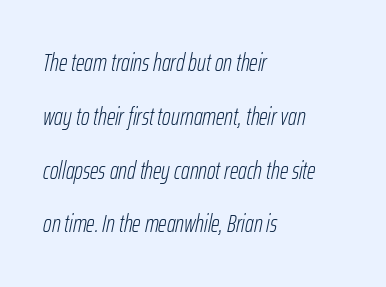
The image shows 24 px text type, italic (leaning right); set left-aligned, loose line spacing (2.24x), normal letter spacing, not underlined.
